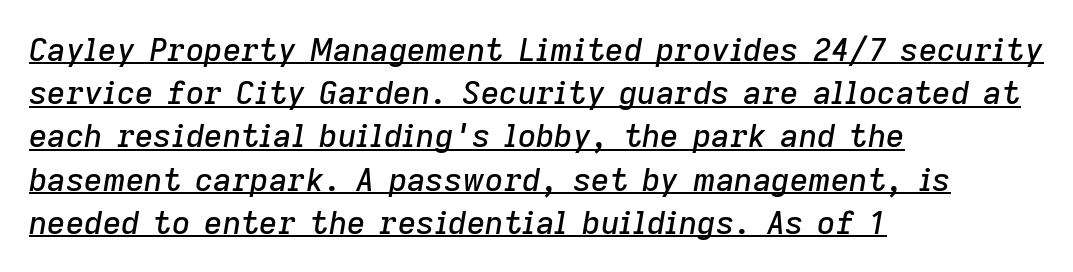
The rendered words wear a rule along their underside. A normal amount of white space separates one row of letters from the next. The face used here is rendered with its standard letterfit. The passage shown leans; its letterforms are oblique. Short and long lines alike share a common starting point at left.
